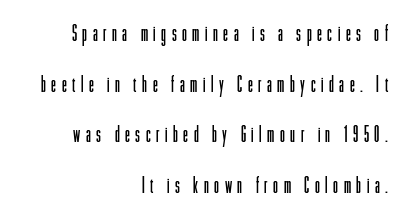
{"italic": "no", "bold": "no", "underline": "no", "align": "right", "line_spacing": "loose", "line_spacing_ratio": 2.3, "letter_spacing": "wide", "letter_spacing_em": 0.25, "glyph_px": 22}
